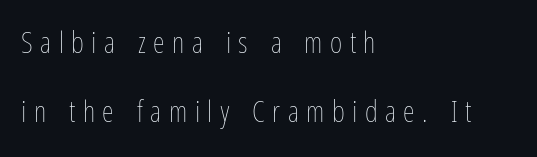
{"italic": "no", "bold": "no", "weight": "thin", "width": "condensed", "stroke_contrast": "low", "x_height": "medium", "monospaced": "no", "underline": "no", "align": "left", "line_spacing": "loose", "line_spacing_ratio": 2.3, "letter_spacing": "wide", "letter_spacing_em": 0.25, "glyph_px": 30}
